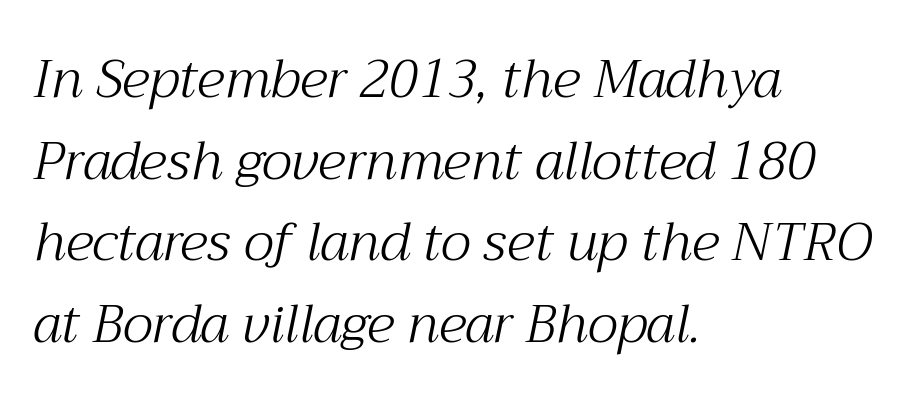
{"serif": "yes", "italic": "yes", "lean": "right", "slant_degrees": 12, "bold": "no", "weight": "light", "width": "normal", "stroke_contrast": "medium", "x_height": "medium", "monospaced": "no", "underline": "no", "align": "left", "line_spacing": "normal", "line_spacing_ratio": 1.54, "letter_spacing": "normal", "letter_spacing_em": 0.0, "glyph_px": 53}
